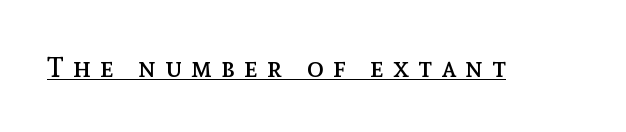
Loose tracking; the words dissolve into strings of separated letters. Italic? Not at all — the glyphs are vertical. This sample has the flowing, uneven cadence of proportional lettering. Weight: not bold — regular or lighter.
